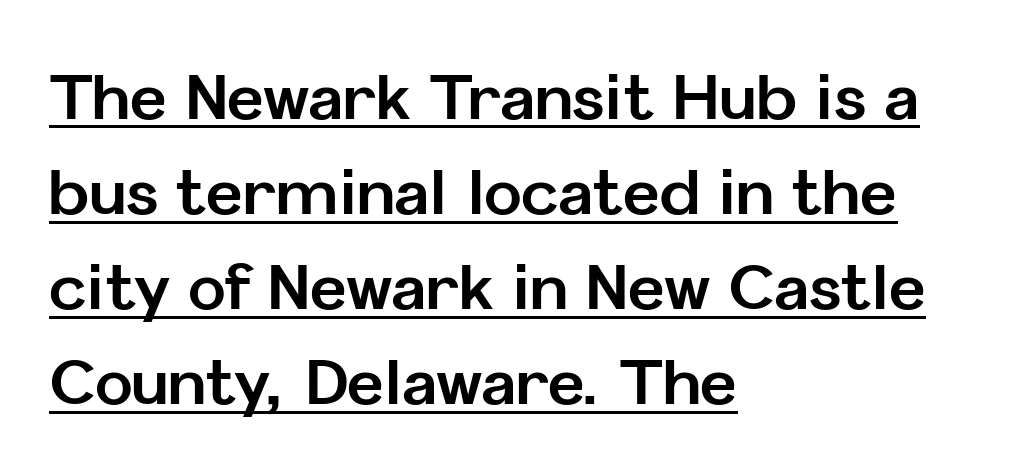
The image shows 63 px bold sans-serif type, upright; set left-aligned, normal line spacing (1.51x), normal letter spacing, underlined; low stroke contrast and a medium x-height.
